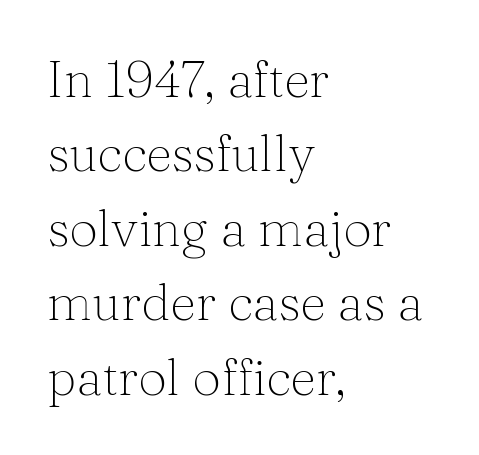
Q: Is the text bold? A: No.
Q: Is the text italic (slanted)? A: No, it is upright.
Q: Is the typeface a serif or a sans-serif typeface? A: Serif.
Q: Is the text underlined? A: No.
Q: How is the paragraph aligned? A: Left-aligned.
Q: Is the spacing between letters normal or unusually wide? A: Normal.
Q: Is the spacing between lines tight, normal or loose? A: Normal.
Q: Width (condensed, normal, or wide)? A: Normal.
Q: Stroke contrast? A: Medium.
Q: x-height? A: Medium.
Q: Monospaced? A: No.
